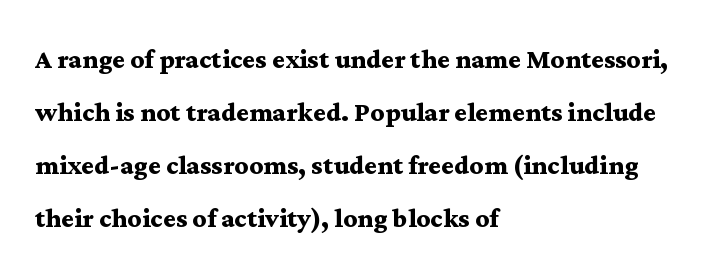
The image shows 34 px semibold, wide serif type, upright; set left-aligned, normal line spacing (1.56x), normal letter spacing, not underlined; medium stroke contrast and a medium x-height.
